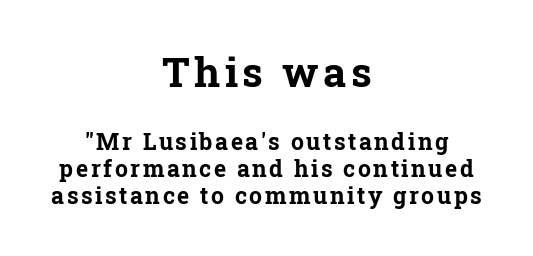
The image shows 41 px bold serif type, upright; set centered, line spacing 1.18x, not underlined; the first (top) block is 1.78x larger; low stroke contrast and a medium x-height.
